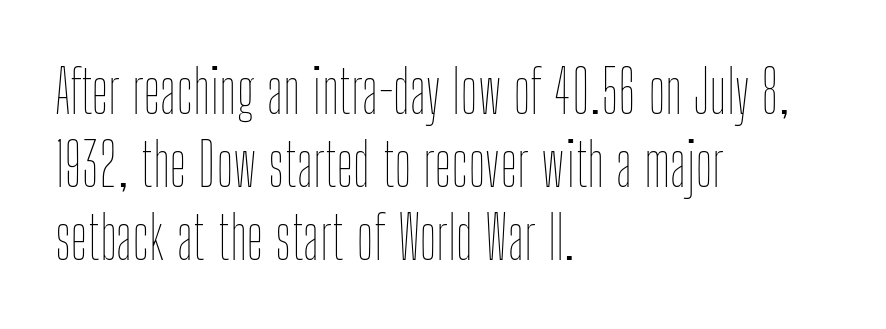
{"italic": "no", "bold": "no", "weight": "thin", "width": "condensed", "stroke_contrast": "low", "x_height": "medium", "monospaced": "no", "underline": "no", "align": "left", "line_spacing_ratio": 1.24, "letter_spacing": "normal", "letter_spacing_em": 0.0, "glyph_px": 59}
